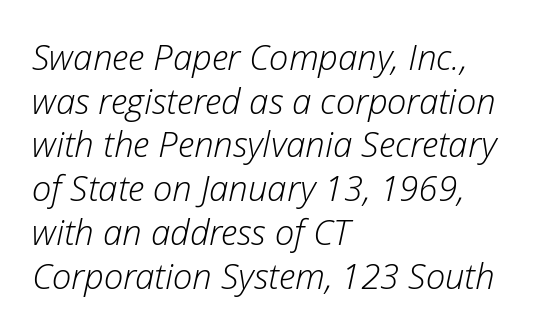
Q: Is the text bold? A: No.
Q: Is the text italic (slanted)? A: Yes, it leans right by about 12 degrees.
Q: Is the text underlined? A: No.
Q: How is the paragraph aligned? A: Left-aligned.
Q: Is the spacing between letters normal or unusually wide? A: Normal.
Q: Is the spacing between lines tight, normal or loose? A: Normal.
Q: Width (condensed, normal, or wide)? A: Normal.
Q: Stroke contrast? A: Low.
Q: x-height? A: Medium.
Q: Monospaced? A: No.
